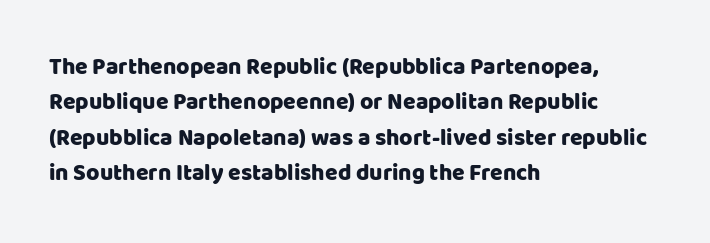
{"italic": "no", "underline": "no", "align": "left", "line_spacing": "normal", "line_spacing_ratio": 1.54, "letter_spacing": "normal", "letter_spacing_em": 0.0, "glyph_px": 23}
